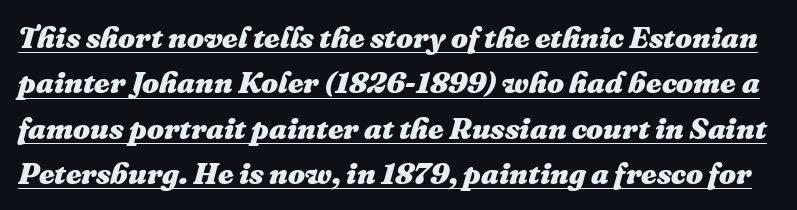
{"italic": "yes", "lean": "right", "slant_degrees": 16, "bold": "yes", "weight": "heavy", "width": "normal", "stroke_contrast": "medium", "x_height": "medium", "monospaced": "no", "underline": "yes", "line_spacing": "normal", "line_spacing_ratio": 1.51, "letter_spacing": "normal", "letter_spacing_em": 0.0, "glyph_px": 30}
